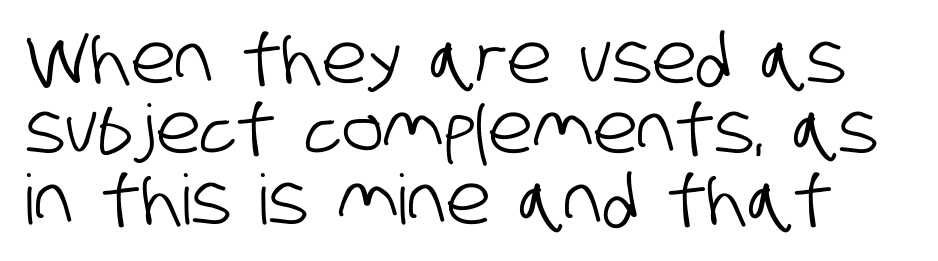
Q: Is the typeface a serif or a sans-serif typeface? A: Sans-serif.
Q: Is the text underlined? A: No.
Q: Is the spacing between letters normal or unusually wide? A: Normal.
Q: Is the spacing between lines tight, normal or loose? A: Tight.
Q: Width (condensed, normal, or wide)? A: Condensed.
Q: Stroke contrast? A: Low.
Q: x-height? A: Large.
Q: Monospaced? A: No.
